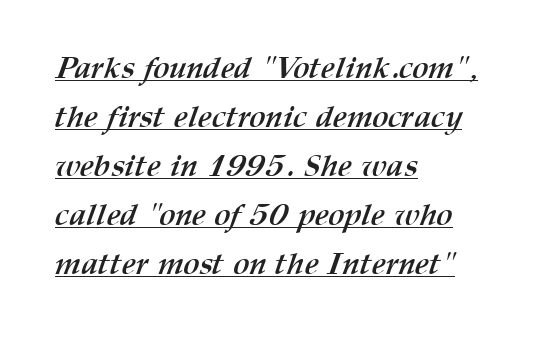
The image shows 31 px semibold type; set left-aligned, normal line spacing (1.58x), normal letter spacing, underlined; medium stroke contrast and a medium x-height.
